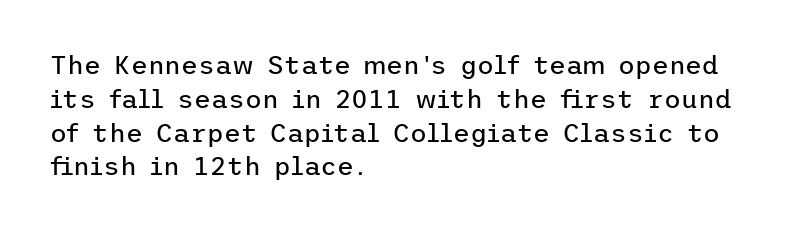
The image shows 26 px text type, upright; set left-aligned, normal line spacing (1.3x), normal letter spacing, not underlined.
